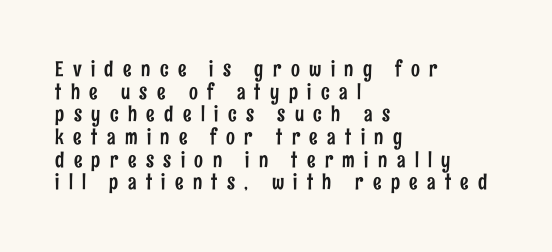
{"italic": "no", "underline": "no", "align": "left", "line_spacing": "tight", "line_spacing_ratio": 1.08, "letter_spacing": "wide", "letter_spacing_em": 0.45, "glyph_px": 21}
